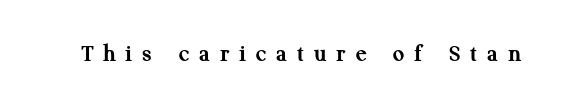
The face used here is rendered with a markedly widened letterfit. Its strokes are broad and dark, the hallmark of bold type. Characters remain perfectly vertical along every line. Each row of text sits above clean, open space.
